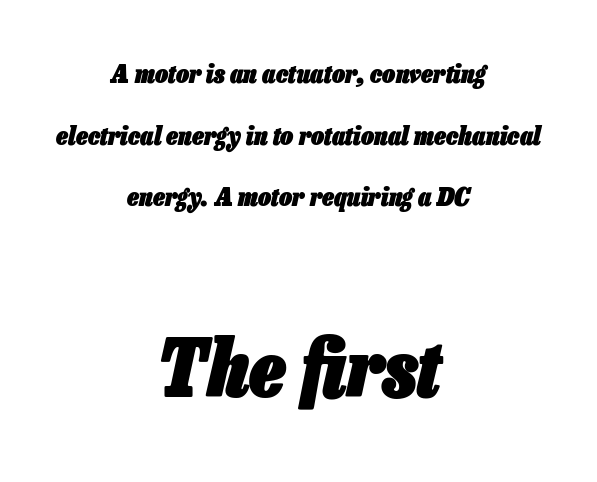
The axis of the letterforms is tilted away from vertical. Descender tails drop into unmarked territory. Airy leading. Alignment: centered. These lines are rendered in a variable-pitch font.
